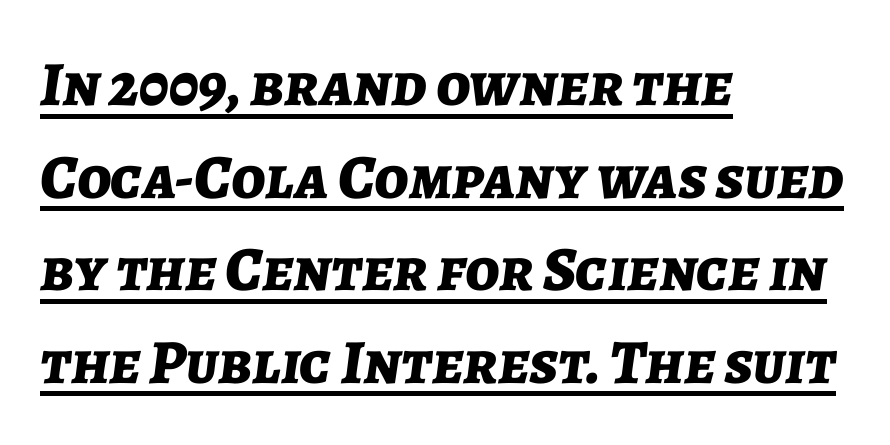
The image shows 63 px bold type, italic (leaning right); set left-aligned, normal line spacing (1.47x), normal letter spacing, underlined; low stroke contrast and a medium x-height.
